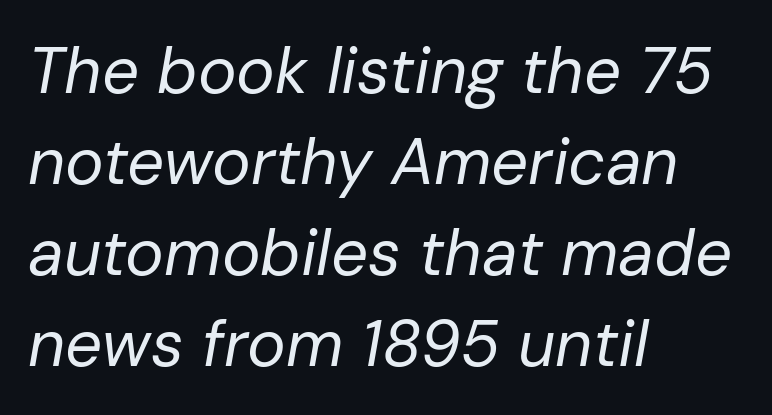
{"italic": "yes", "lean": "right", "slant_degrees": 10, "bold": "no", "weight": "regular", "width": "normal", "stroke_contrast": "low", "x_height": "medium", "monospaced": "no", "underline": "no", "align": "left", "line_spacing": "normal", "line_spacing_ratio": 1.4, "letter_spacing": "normal", "letter_spacing_em": 0.0, "glyph_px": 65}
